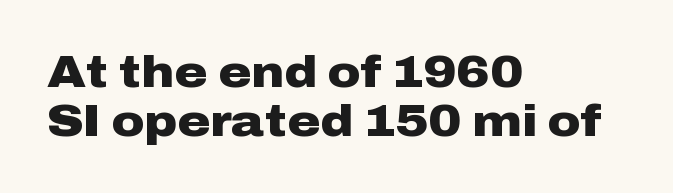
The image shows 45 px heavy, wide sans-serif type, upright; set left-aligned, tight line spacing (1.08x), normal letter spacing, not underlined; low stroke contrast and a medium x-height.
